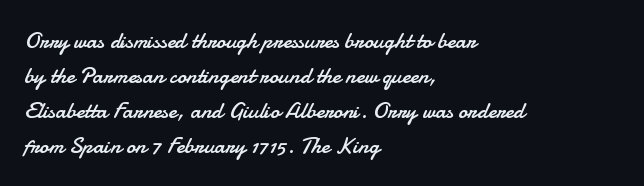
Weight: not bold — regular or lighter. The typesetter chose a ragged-right arrangement here. Each new line begins a customary step beneath the previous one. You could call the tracking neutral — neither tight nor loose. Only glyphs here, with clear space below each row.
